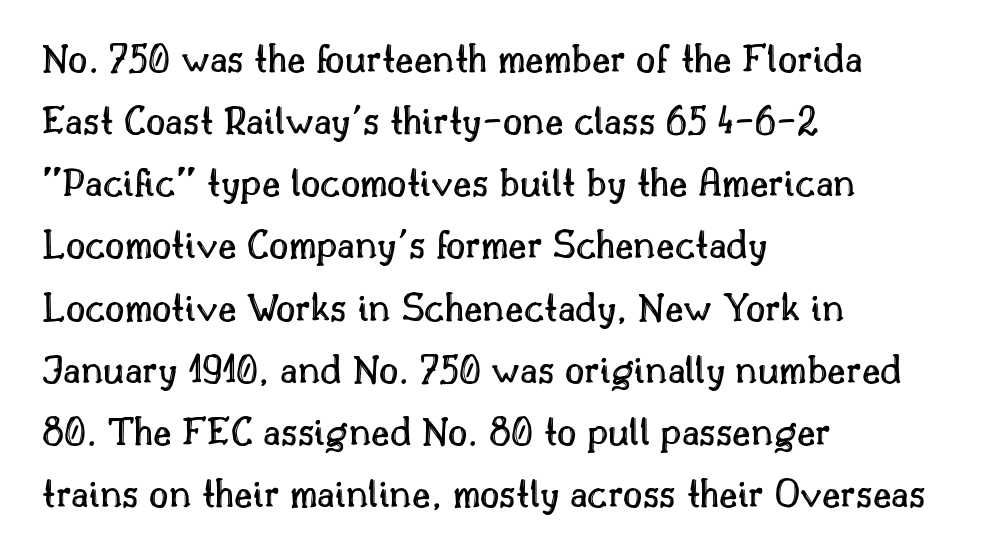
{"italic": "no", "width": "normal", "x_height": "small", "monospaced": "no", "underline": "no", "align": "left", "line_spacing": "normal", "line_spacing_ratio": 1.48, "letter_spacing": "normal", "letter_spacing_em": 0.0, "glyph_px": 42}
